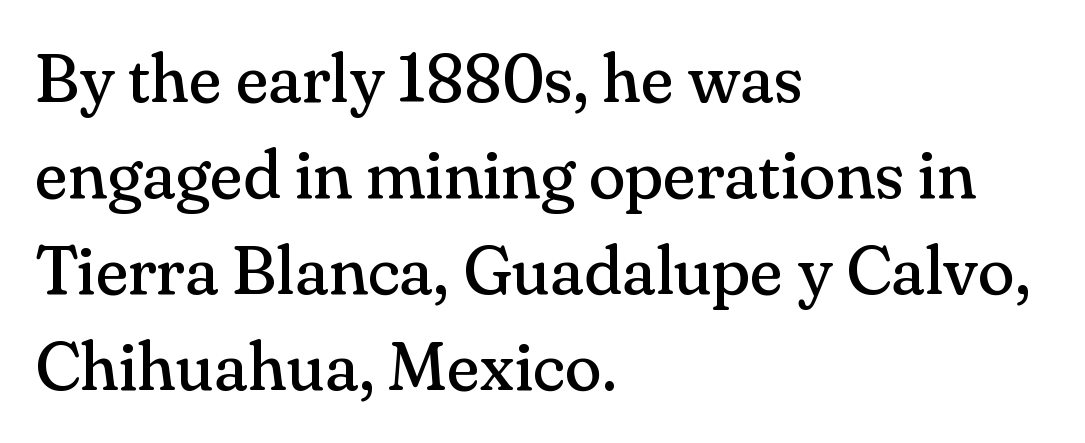
The image shows 68 px regular-weight serif type, upright; set left-aligned, normal line spacing (1.41x), normal letter spacing, not underlined; medium stroke contrast and a small x-height.
